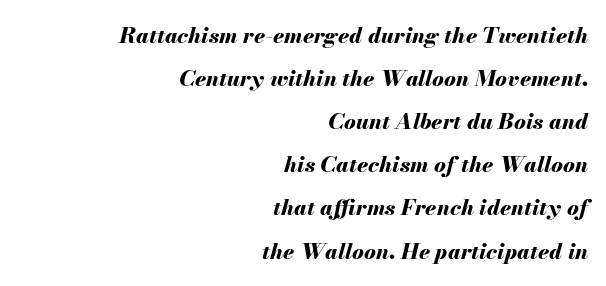
The image shows 22 px bold type, italic (leaning right); set right-aligned, loose line spacing (1.96x), normal letter spacing, not underlined.
